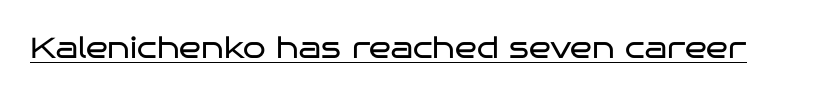
Q: Is the text bold? A: No.
Q: Is the text italic (slanted)? A: No, it is upright.
Q: Is the typeface a serif or a sans-serif typeface? A: Sans-serif.
Q: Is the text underlined? A: Yes.
Q: Is the spacing between letters normal or unusually wide? A: Normal.
Q: Width (condensed, normal, or wide)? A: Wide.
Q: Stroke contrast? A: Low.
Q: x-height? A: Large.
Q: Monospaced? A: No.
